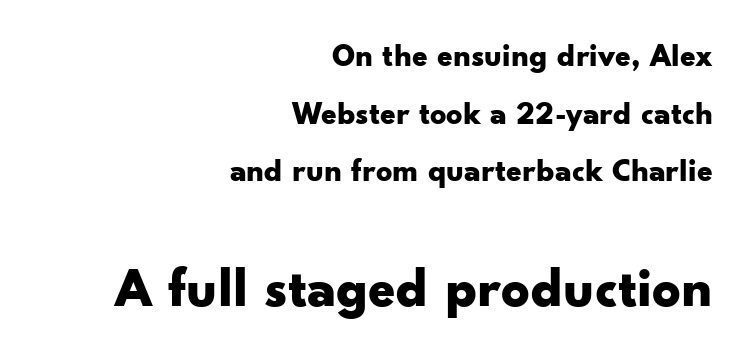
Q: Is the text bold? A: Yes.
Q: Is the text italic (slanted)? A: No, it is upright.
Q: Is the typeface a serif or a sans-serif typeface? A: Sans-serif.
Q: Is the text underlined? A: No.
Q: How is the paragraph aligned? A: Right-aligned.
Q: Is the spacing between letters normal or unusually wide? A: Normal.
Q: Which block of text is set in a larger size, the first (top) or the second (bottom)? A: The second (bottom) one.
Q: Width (condensed, normal, or wide)? A: Wide.
Q: Stroke contrast? A: Low.
Q: x-height? A: Small.
Q: Monospaced? A: No.
